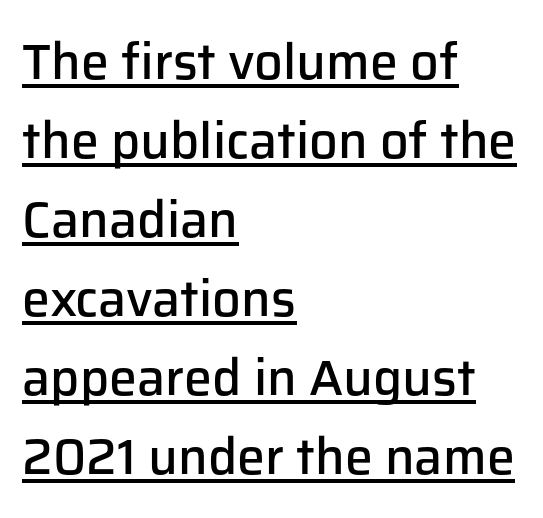
{"serif": "no", "italic": "no", "bold": "semi", "weight": "semibold", "width": "normal", "stroke_contrast": "low", "x_height": "medium", "monospaced": "no", "underline": "yes", "align": "left", "line_spacing": "normal", "line_spacing_ratio": 1.58, "letter_spacing": "normal", "letter_spacing_em": 0.0, "glyph_px": 50}
